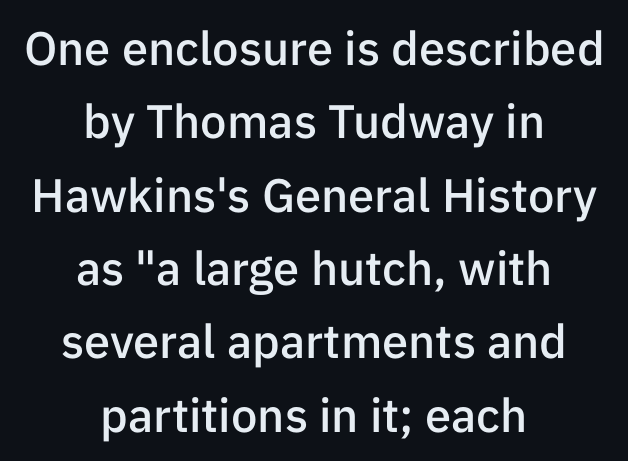
The image shows 47 px semibold sans-serif type, upright; set centered, normal line spacing (1.56x), normal letter spacing, not underlined; low stroke contrast and a medium x-height.
